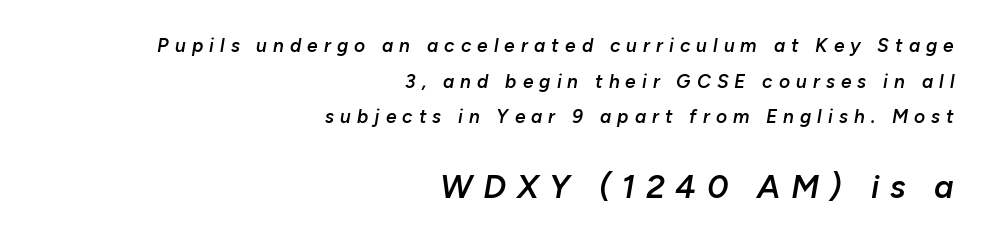
A fair bit of extra ink — the face is semibold, not bold. Students, note that the glyphs here are deliberately spaced far apart. The ragged edge is on the left, which tells us the setting is flush right. The letters are slanted; this is an italic face.
